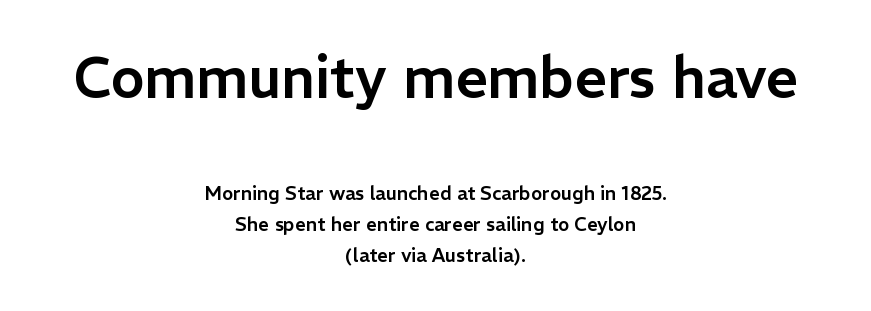
The image shows 57 px sans-serif type, upright; set centered, normal line spacing (1.64x), normal letter spacing, not underlined; the first (top) block is 3.0x larger; low stroke contrast and a medium x-height.
